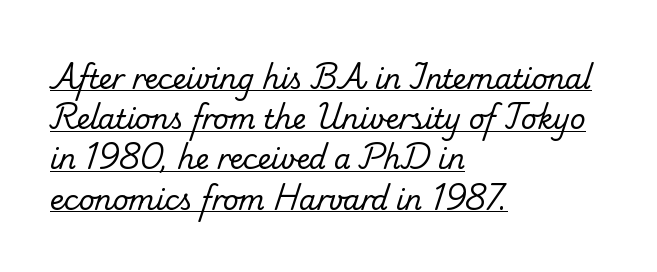
Heaviness? Minimal to ordinary, like unemphasized prose. Does the copy run flush right? No — it runs flush left. Like a heading marked for emphasis, these lines bear an underscore. Baseline-to-baseline distance is the conventional proportion of letter height.
